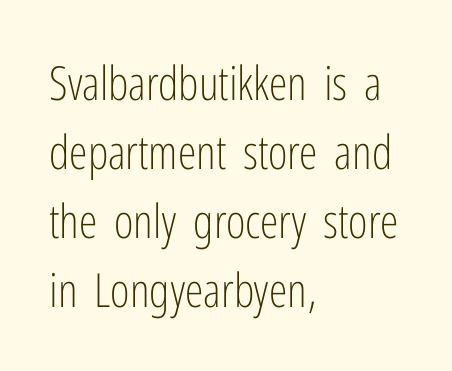
The letters advance in unequal steps, a hallmark of proportional type. The letters stand upright; this is a roman face. Vertical spacing — default. The characters display no serif detailing; their extremities are plain. Layout note: lines flush left.
